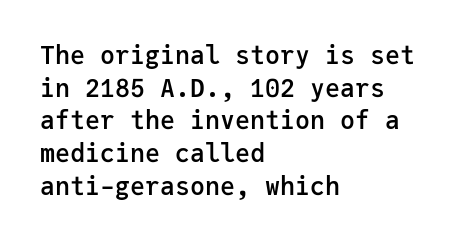
Q: Is the text bold? A: Semi-bold.
Q: Is the text italic (slanted)? A: No, it is upright.
Q: Is the text underlined? A: No.
Q: How is the paragraph aligned? A: Left-aligned.
Q: Is the spacing between letters normal or unusually wide? A: Normal.
Q: Is the spacing between lines tight, normal or loose? A: Normal.
